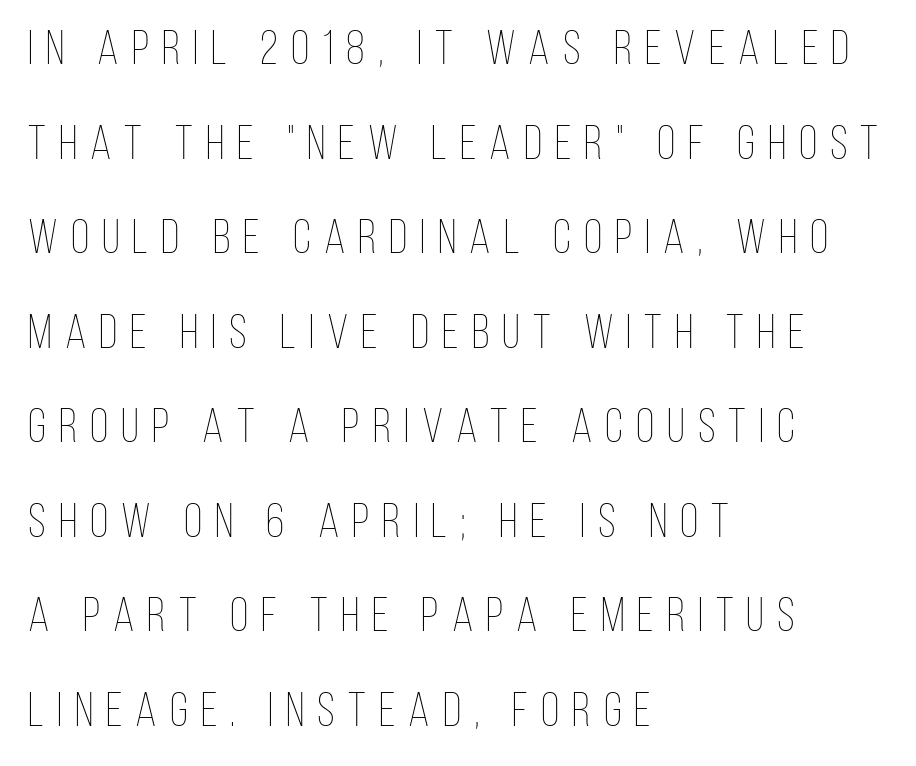
{"italic": "no", "bold": "no", "weight": "thin", "width": "condensed", "stroke_contrast": "low", "x_height": "large", "monospaced": "no", "underline": "no", "align": "left", "line_spacing": "loose", "line_spacing_ratio": 1.97, "letter_spacing": "wide", "letter_spacing_em": 0.27, "glyph_px": 48}
